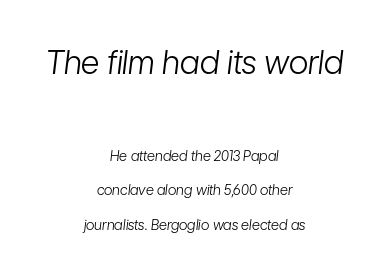
The image shows 32 px light, condensed type, italic (leaning right); set centered, loose line spacing (2.45x), normal letter spacing, not underlined; the first (top) block is 2.29x larger; low stroke contrast and a medium x-height.
